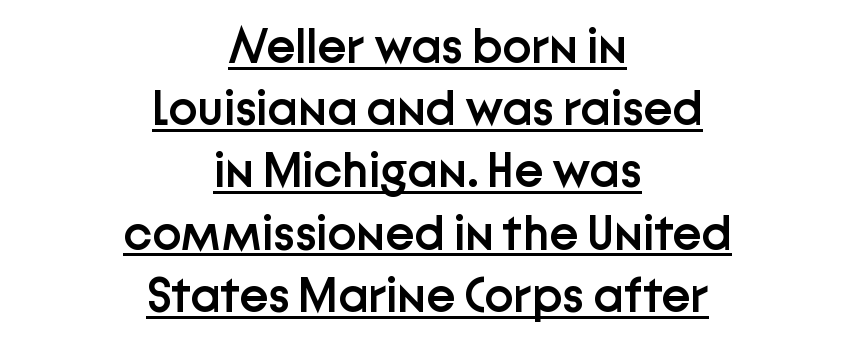
{"serif": "no", "italic": "no", "bold": "semi", "weight": "semibold", "width": "normal", "stroke_contrast": "low", "x_height": "medium", "monospaced": "no", "underline": "yes", "align": "center", "line_spacing": "normal", "line_spacing_ratio": 1.27, "letter_spacing": "normal", "letter_spacing_em": 0.0, "glyph_px": 49}
